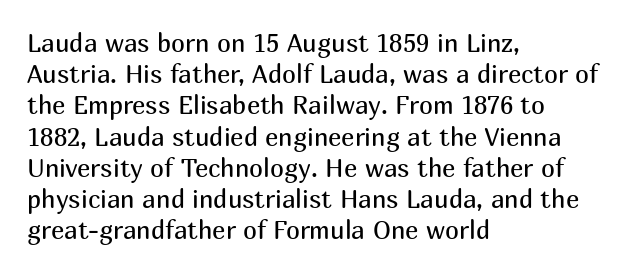
{"italic": "no", "bold": "no", "underline": "no", "align": "left", "line_spacing": "normal", "line_spacing_ratio": 1.25, "letter_spacing": "normal", "letter_spacing_em": 0.0, "glyph_px": 25}
